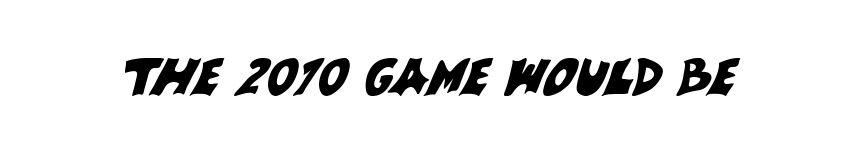
Unlike a traditional serif, this face leaves its strokes unadorned. Letters rest on an invisible, unmarked baseline. The type is set solid horizontally, with unmodified tracking. You could not count columns in this text — the font is proportionally spaced.
